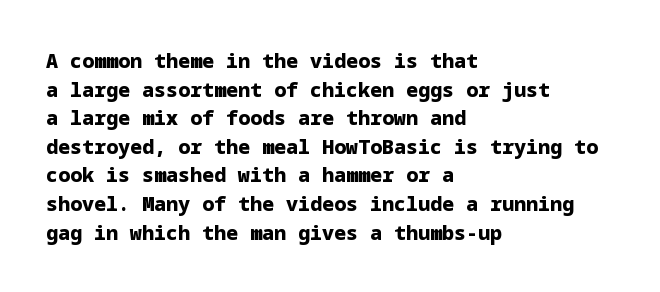
The image shows 20 px bold type, upright; set left-aligned, normal line spacing (1.43x), normal letter spacing, not underlined.
